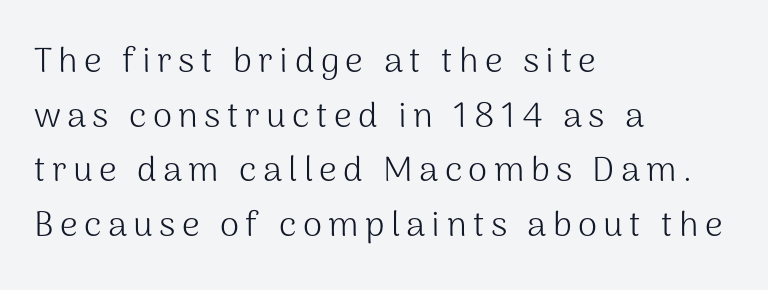
The image shows 35 px light sans-serif type, upright; set left-aligned, normal line spacing (1.56x), not underlined; medium stroke contrast and a medium x-height.
